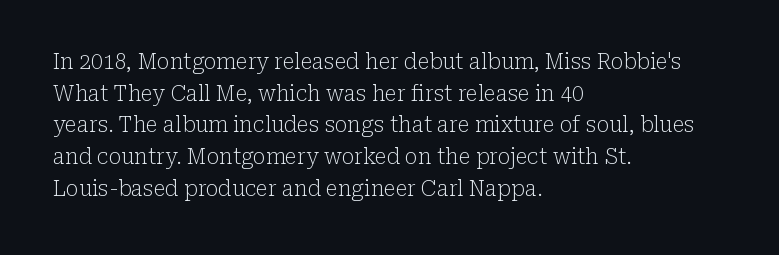
{"italic": "no", "bold": "no", "underline": "no", "align": "left", "line_spacing": "normal", "line_spacing_ratio": 1.51, "letter_spacing": "normal", "letter_spacing_em": 0.0, "glyph_px": 21}
